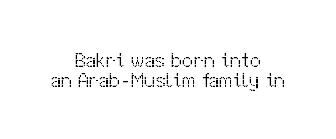
Q: Is the text bold? A: No.
Q: Is the text italic (slanted)? A: No, it is upright.
Q: Is the text underlined? A: No.
Q: How is the paragraph aligned? A: Centered.
Q: Is the spacing between letters normal or unusually wide? A: Normal.
Q: Is the spacing between lines tight, normal or loose? A: Tight.
